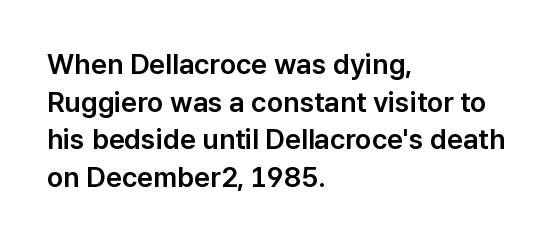
Is there much room between lines? A standard amount, neither cramped nor airy. The face used here is a sans, in the tradition of grotesques and geometrics. This sample uses plain, unmodified letter spacing. You can tell it's not italic because the verticals are truly vertical.
